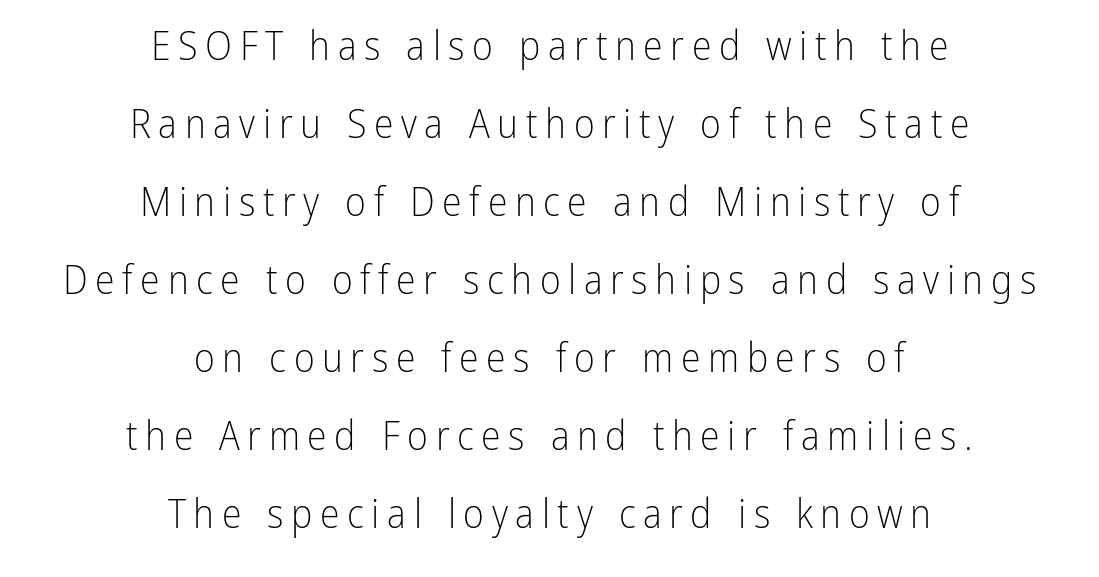
The letters advance in unequal steps, a hallmark of proportional type. A typesetter would call this leading open, well beyond the default. Vertical stems look standard width or narrower in stroke. Vertical strokes here are truly vertical.
